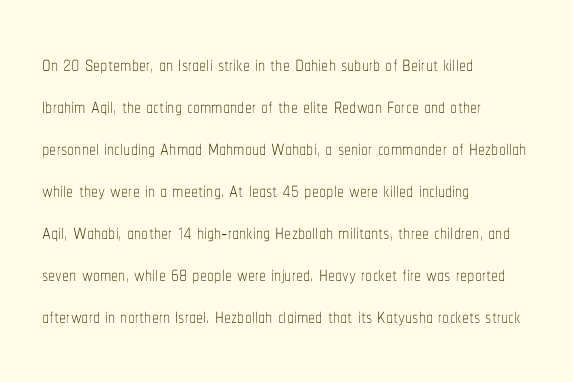
Words float on clear page, feet unadorned. Left-aligned paragraph, ragged on the right. Each stroke keeps to a modest, everyday thickness or less. A typesetter would call this zero additional tracking.
